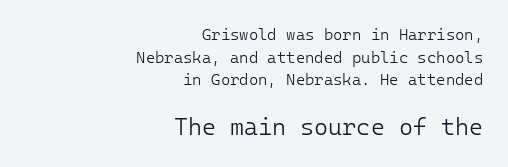
{"italic": "no", "bold": "no", "underline": "no", "align": "right", "line_spacing": "normal", "line_spacing_ratio": 1.42, "letter_spacing": "normal", "letter_spacing_em": 0.0, "larger_block": "second", "size_ratio": 1.5, "glyph_px": 24}
